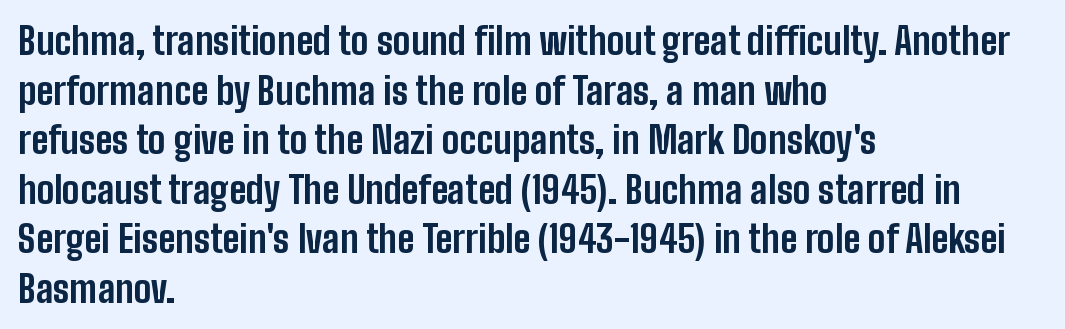
Q: Is the text bold? A: Yes.
Q: Is the text italic (slanted)? A: No, it is upright.
Q: Is the typeface a serif or a sans-serif typeface? A: Sans-serif.
Q: Is the text underlined? A: No.
Q: How is the paragraph aligned? A: Left-aligned.
Q: Is the spacing between letters normal or unusually wide? A: Normal.
Q: Is the spacing between lines tight, normal or loose? A: Normal.
Q: Width (condensed, normal, or wide)? A: Condensed.
Q: Stroke contrast? A: Low.
Q: x-height? A: Medium.
Q: Monospaced? A: No.
